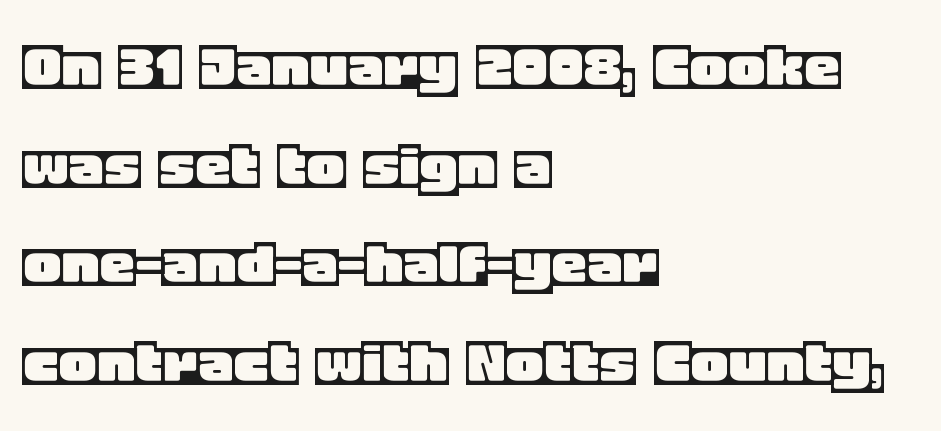
{"italic": "no", "width": "normal", "x_height": "large", "monospaced": "no", "underline": "no", "align": "left", "line_spacing": "normal", "line_spacing_ratio": 1.37, "letter_spacing": "normal", "letter_spacing_em": 0.0, "glyph_px": 72}
